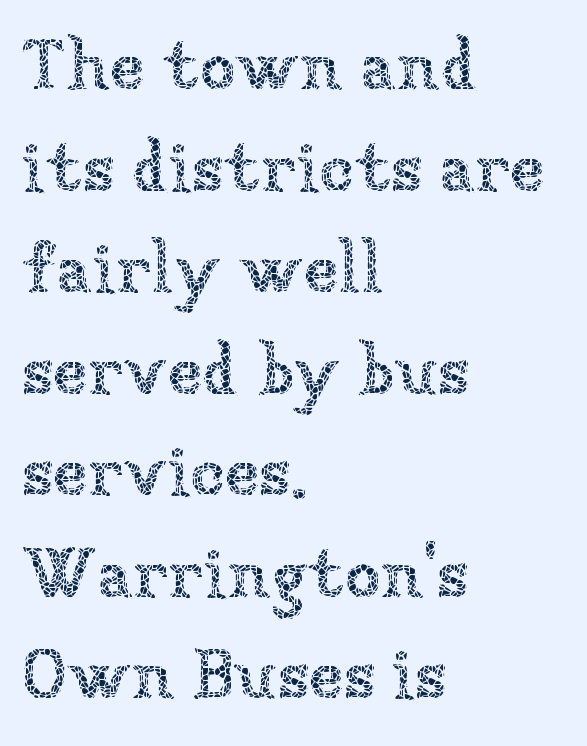
{"italic": "no", "bold": "no", "weight": "thin", "width": "normal", "stroke_contrast": "low", "x_height": "medium", "monospaced": "no", "underline": "no", "align": "left", "line_spacing": "normal", "line_spacing_ratio": 1.43, "letter_spacing": "normal", "letter_spacing_em": 0.0, "glyph_px": 71}
